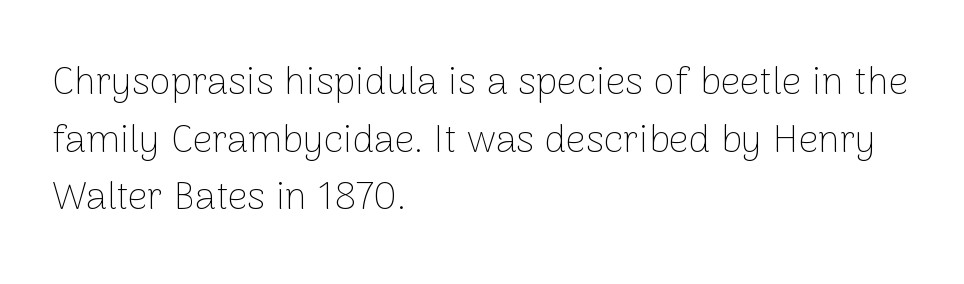
The image shows 39 px thin sans-serif type, upright; set left-aligned, normal line spacing (1.48x), normal letter spacing, not underlined; low stroke contrast and a medium x-height.
